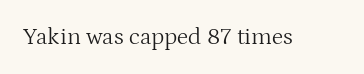
Q: Is the text bold? A: No.
Q: Is the text italic (slanted)? A: No, it is upright.
Q: Is the text underlined? A: No.
Q: Is the spacing between letters normal or unusually wide? A: Normal.
